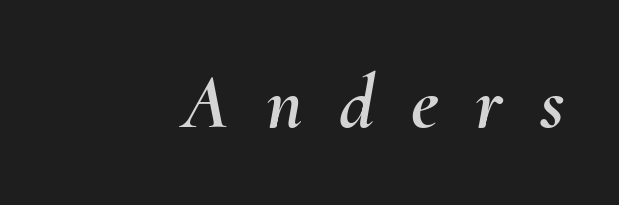
The space directly below the letters is spotless. The rendering uses natural spacing where letterforms have individual widths. The gaps between neighbouring characters are conspicuously large. Observe the lean: these are italic letterforms.
